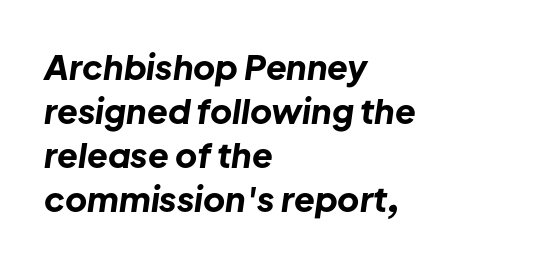
The image shows 34 px bold type, italic (leaning right); set left-aligned, normal line spacing (1.29x), normal letter spacing, not underlined; low stroke contrast and a medium x-height.
